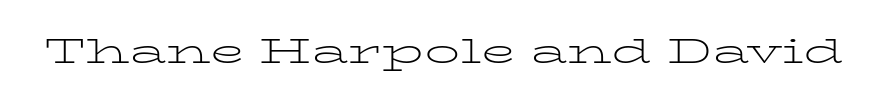
No chunkiness to these letters — they're not bold. The type family on display is of the serif kind. This rendering leaves character spacing at its baseline value. Proportional: the letters do not fall into vertical columns.
